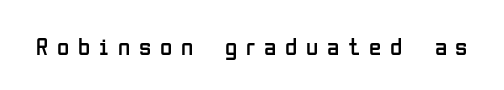
You could only call the tracking loose — the letters float apart. This reads as an unemphasized weight, regular at the heaviest. The gap between lines stays unmarked. Posture: straight, roman, zero tilt.
